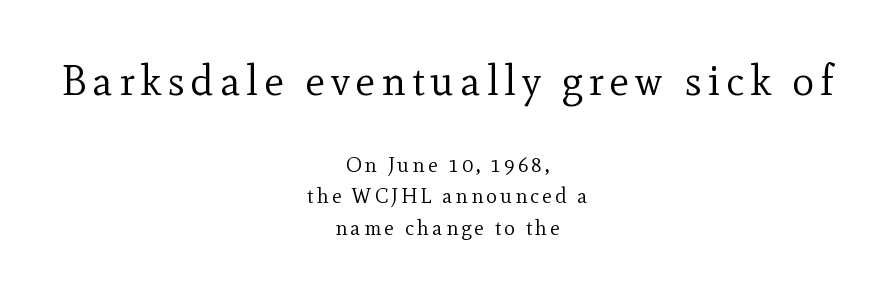
Q: Is the text bold? A: No.
Q: Is the text italic (slanted)? A: No, it is upright.
Q: Is the typeface a serif or a sans-serif typeface? A: Serif.
Q: Is the text underlined? A: No.
Q: How is the paragraph aligned? A: Centered.
Q: Is the spacing between lines tight, normal or loose? A: Normal.
Q: Which block of text is set in a larger size, the first (top) or the second (bottom)? A: The first (top) one.
Q: Width (condensed, normal, or wide)? A: Normal.
Q: x-height? A: Small.
Q: Monospaced? A: No.
